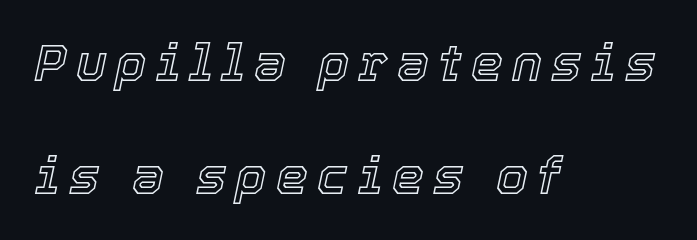
The image shows 51 px text type, italic (leaning right); set left-aligned, loose line spacing (2.21x), not underlined; a medium x-height.
